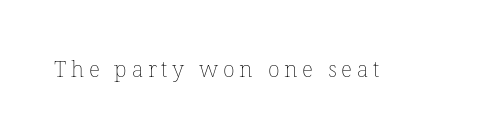
{"italic": "no", "bold": "no", "underline": "no", "letter_spacing": "wide", "letter_spacing_em": 0.21, "glyph_px": 22}
